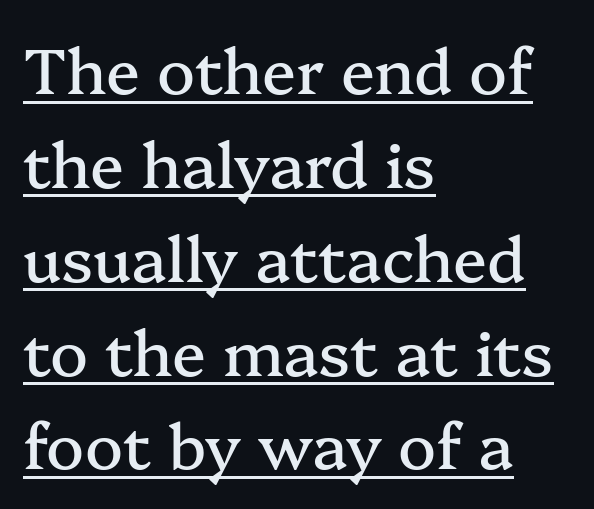
Q: Is the text italic (slanted)? A: No, it is upright.
Q: Is the typeface a serif or a sans-serif typeface? A: Serif.
Q: Is the text underlined? A: Yes.
Q: How is the paragraph aligned? A: Left-aligned.
Q: Is the spacing between letters normal or unusually wide? A: Normal.
Q: Is the spacing between lines tight, normal or loose? A: Normal.
Q: Width (condensed, normal, or wide)? A: Normal.
Q: Stroke contrast? A: Medium.
Q: x-height? A: Medium.
Q: Monospaced? A: No.
